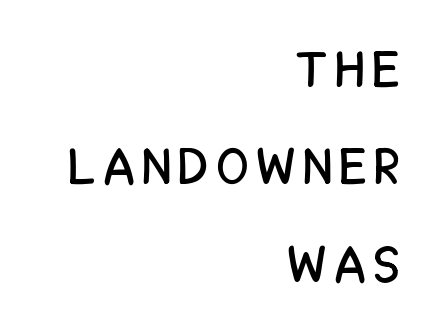
Q: Is the text italic (slanted)? A: No, it is upright.
Q: Is the typeface a serif or a sans-serif typeface? A: Sans-serif.
Q: Is the text underlined? A: No.
Q: How is the paragraph aligned? A: Right-aligned.
Q: Is the spacing between lines tight, normal or loose? A: Loose.
Q: Width (condensed, normal, or wide)? A: Condensed.
Q: Stroke contrast? A: Low.
Q: x-height? A: Large.
Q: Monospaced? A: No.
